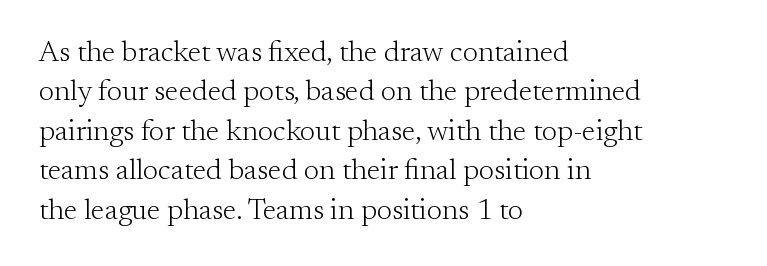
Decoration check: the copy has no underline. Nothing heavy about these letters — not bold at all. Unlike a clean sans, this face finishes its strokes with serifs. Nothing unusual about the tracking: characters are spaced as the font intends. Horizontal bands of white between lines are of average thickness. Line beginnings align vertically; line endings do not.
